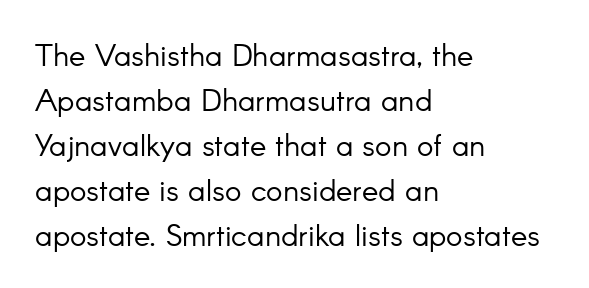
Q: Is the text bold? A: No.
Q: Is the text italic (slanted)? A: No, it is upright.
Q: Is the typeface a serif or a sans-serif typeface? A: Sans-serif.
Q: Is the text underlined? A: No.
Q: How is the paragraph aligned? A: Left-aligned.
Q: Is the spacing between letters normal or unusually wide? A: Normal.
Q: Is the spacing between lines tight, normal or loose? A: Normal.
Q: Width (condensed, normal, or wide)? A: Normal.
Q: Stroke contrast? A: Low.
Q: x-height? A: Small.
Q: Monospaced? A: No.
